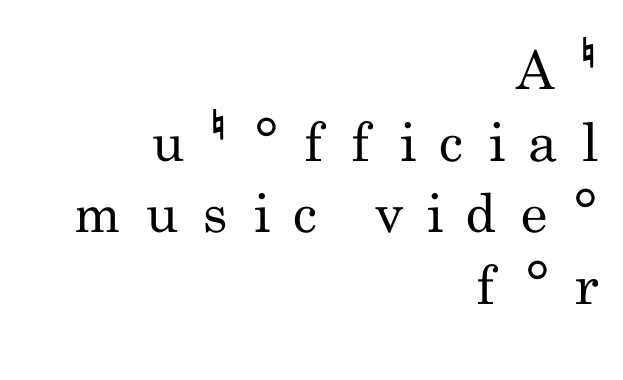
{"serif": "no", "italic": "no", "bold": "no", "weight": "regular", "width": "condensed", "stroke_contrast": "low", "x_height": "small", "monospaced": "no", "underline": "no", "align": "right", "line_spacing": "normal", "line_spacing_ratio": 1.35, "letter_spacing": "wide", "letter_spacing_em": 0.46, "glyph_px": 53}
